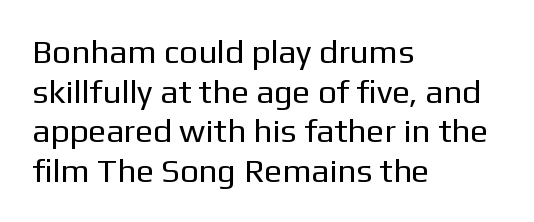
{"serif": "no", "italic": "no", "bold": "no", "weight": "regular", "width": "normal", "stroke_contrast": "low", "x_height": "medium", "monospaced": "no", "underline": "no", "align": "left", "line_spacing_ratio": 1.2, "letter_spacing": "normal", "letter_spacing_em": 0.0, "glyph_px": 33}
